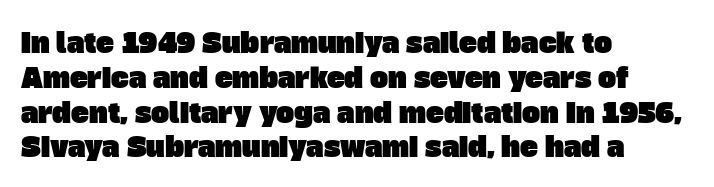
The image shows 27 px text type; set left-aligned, normal line spacing (1.29x), normal letter spacing, not underlined.
